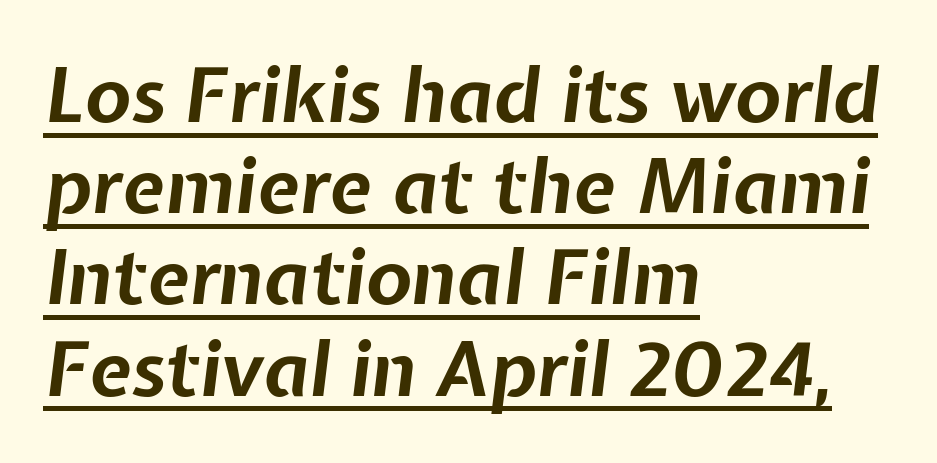
The image shows 76 px bold type, italic (leaning right); set left-aligned, line spacing 1.2x, normal letter spacing, underlined; low stroke contrast and a medium x-height.
